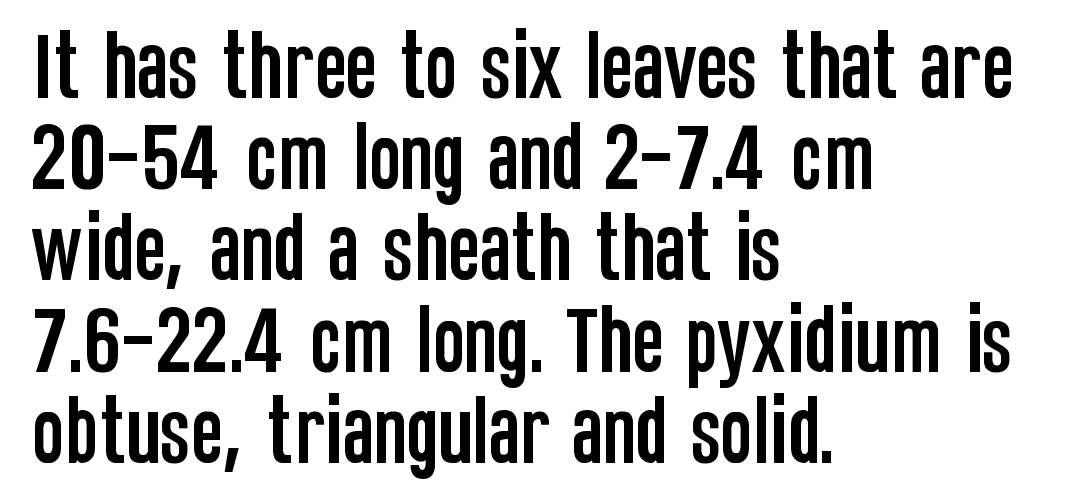
Q: Is the text italic (slanted)? A: No, it is upright.
Q: Is the typeface a serif or a sans-serif typeface? A: Sans-serif.
Q: Is the text underlined? A: No.
Q: How is the paragraph aligned? A: Left-aligned.
Q: Is the spacing between letters normal or unusually wide? A: Normal.
Q: Width (condensed, normal, or wide)? A: Condensed.
Q: Stroke contrast? A: Low.
Q: x-height? A: Large.
Q: Monospaced? A: No.
